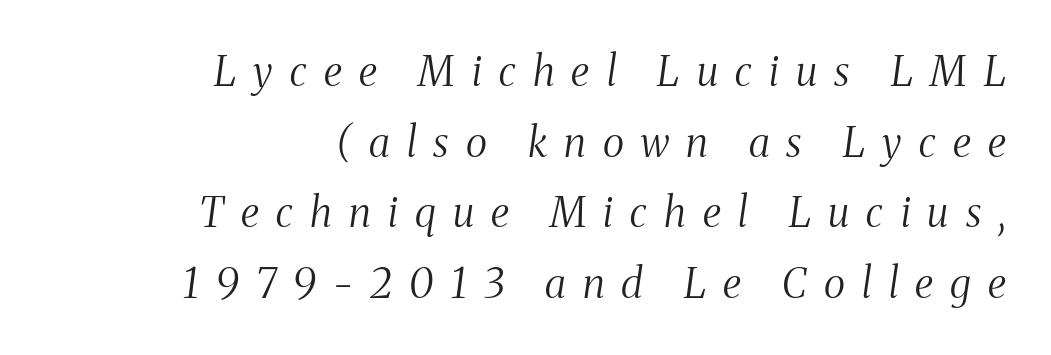
The image shows 41 px light, condensed serif type, italic (leaning right); set right-aligned, line spacing 1.72x, unusually wide letter spacing (+0.42 em), not underlined; medium stroke contrast and a medium x-height.
